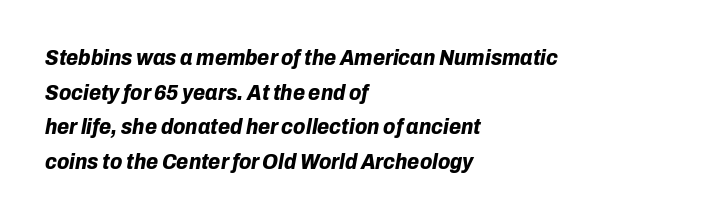
Q: Is the text bold? A: Yes.
Q: Is the text italic (slanted)? A: Yes, it leans right by about 10 degrees.
Q: Is the text underlined? A: No.
Q: How is the paragraph aligned? A: Left-aligned.
Q: Is the spacing between letters normal or unusually wide? A: Normal.
Q: Is the spacing between lines tight, normal or loose? A: Normal.
